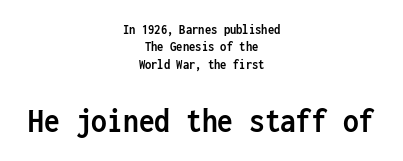
Anything drawn beneath the words? Only blank space. Grotesque or geometric, the face here clearly has no serifs. Interline gaps are of average width in this sample. Is the lower block the larger one? Yes — the lower block carries the bigger type. The passage shown has conventional tracking throughout. Fixed-width glyphs throughout — classic coding-font behaviour.
